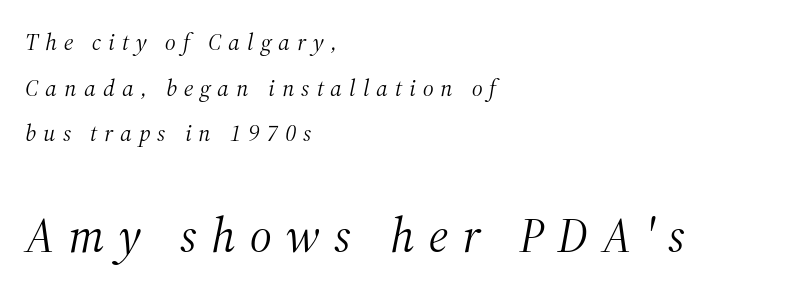
{"serif": "yes", "italic": "yes", "lean": "right", "slant_degrees": 12, "bold": "no", "weight": "light", "width": "normal", "stroke_contrast": "medium", "x_height": "medium", "monospaced": "no", "underline": "no", "align": "left", "line_spacing": "loose", "line_spacing_ratio": 1.9, "letter_spacing": "wide", "letter_spacing_em": 0.29, "larger_block": "second", "size_ratio": 2.04, "glyph_px": 49}
